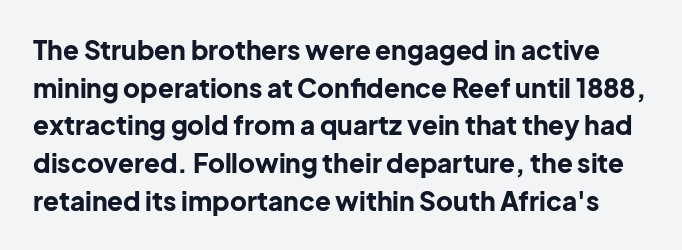
In terms of posture, this sample is upright. Spacing between characters is what you'd get straight out of the box. Leading: standard. Underline: absent.
